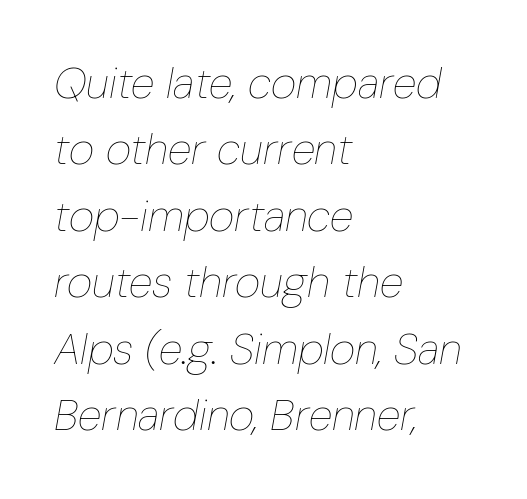
{"italic": "yes", "lean": "right", "slant_degrees": 10, "bold": "no", "weight": "thin", "width": "condensed", "stroke_contrast": "low", "x_height": "medium", "monospaced": "no", "underline": "no", "align": "left", "line_spacing": "normal", "line_spacing_ratio": 1.51, "letter_spacing": "normal", "letter_spacing_em": 0.0, "glyph_px": 44}
